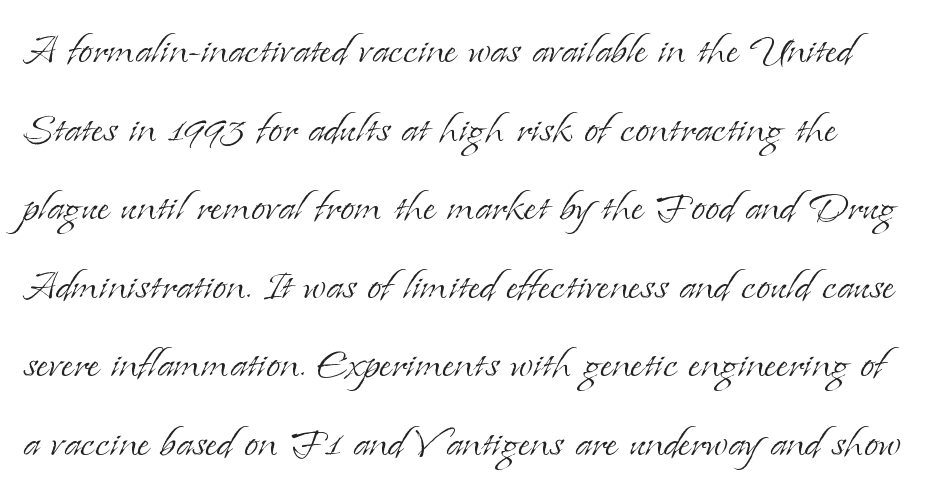
Q: Is the text bold? A: No.
Q: Is the text italic (slanted)? A: Yes.
Q: Is the typeface a serif or a sans-serif typeface? A: Serif.
Q: Is the text underlined? A: No.
Q: Is the spacing between letters normal or unusually wide? A: Normal.
Q: Is the spacing between lines tight, normal or loose? A: Normal.
Q: Width (condensed, normal, or wide)? A: Normal.
Q: Stroke contrast? A: Low.
Q: x-height? A: Small.
Q: Monospaced? A: No.
